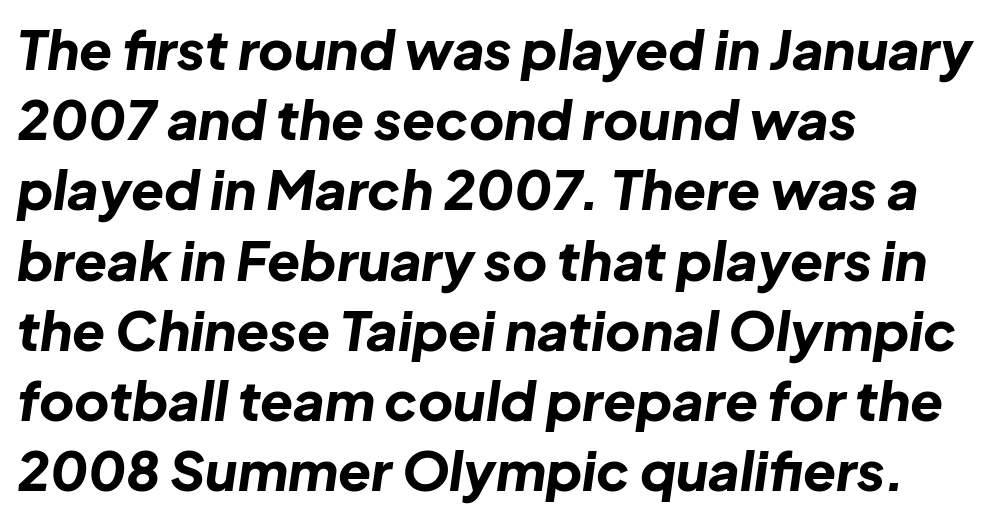
The image shows 54 px bold type, italic (leaning right); set left-aligned, normal line spacing (1.3x), normal letter spacing, not underlined; low stroke contrast and a medium x-height.
